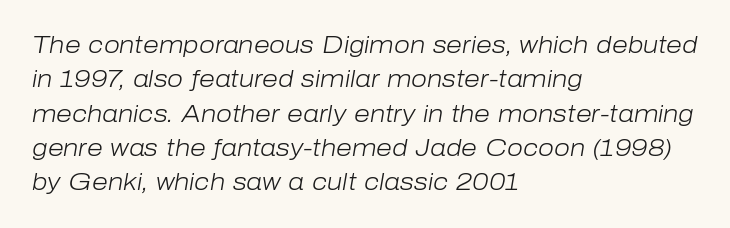
The image shows 23 px text type, italic (leaning right); set left-aligned, normal line spacing (1.49x), normal letter spacing, not underlined.
